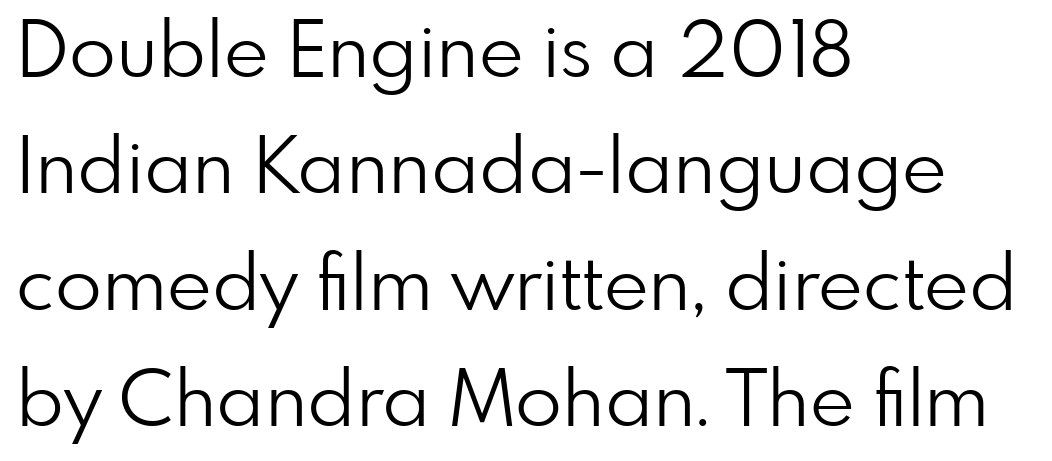
The image shows 77 px light sans-serif type, upright; set left-aligned, normal line spacing (1.51x), normal letter spacing, not underlined; low stroke contrast and a small x-height.
